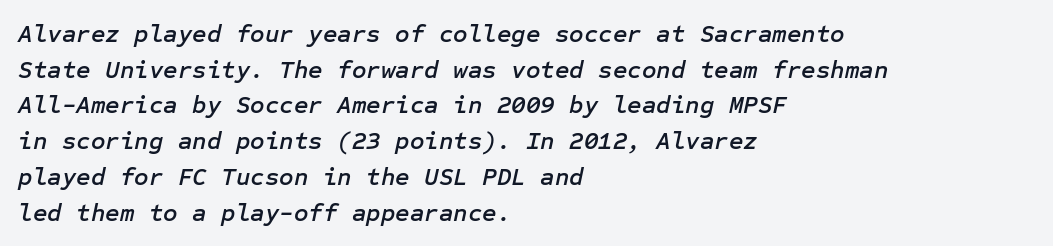
{"italic": "yes", "lean": "right", "slant_degrees": 12, "underline": "no", "align": "left", "line_spacing": "normal", "line_spacing_ratio": 1.43, "letter_spacing": "normal", "letter_spacing_em": 0.0, "glyph_px": 25}
